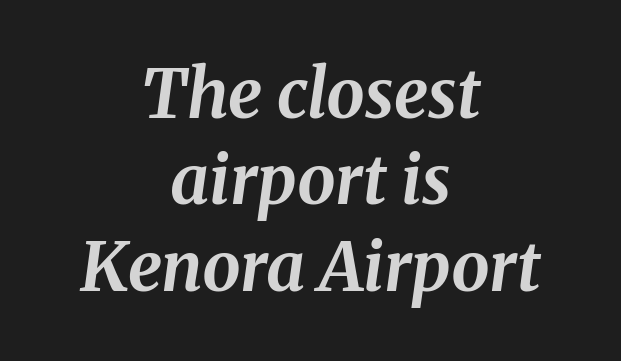
Q: Is the text bold? A: Yes.
Q: Is the text italic (slanted)? A: Yes, it leans right by about 8 degrees.
Q: Is the text underlined? A: No.
Q: How is the paragraph aligned? A: Centered.
Q: Is the spacing between letters normal or unusually wide? A: Normal.
Q: Is the spacing between lines tight, normal or loose? A: Normal.
Q: Width (condensed, normal, or wide)? A: Normal.
Q: Stroke contrast? A: Medium.
Q: x-height? A: Medium.
Q: Monospaced? A: No.
